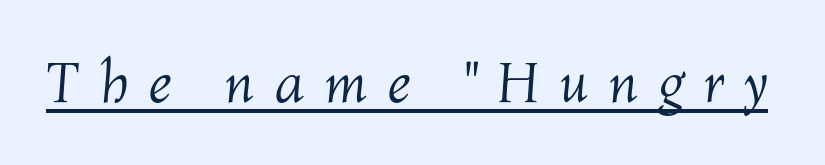
{"italic": "yes", "lean": "right", "slant_degrees": 4, "bold": "no", "weight": "light", "width": "normal", "stroke_contrast": "medium", "x_height": "medium", "monospaced": "no", "underline": "yes", "letter_spacing": "wide", "letter_spacing_em": 0.32, "glyph_px": 60}
